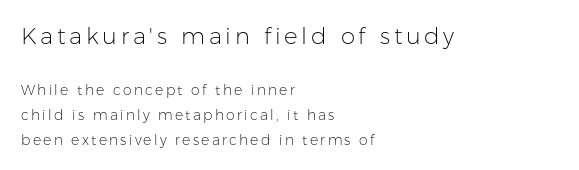
In this sample the first text group is rendered at the bigger scale. All the whitespace from short lines collects on the right. Ink coverage per letter is moderate at most. Descenders are the only things crossing below the line. The lettering holds an erect, upright posture throughout.
